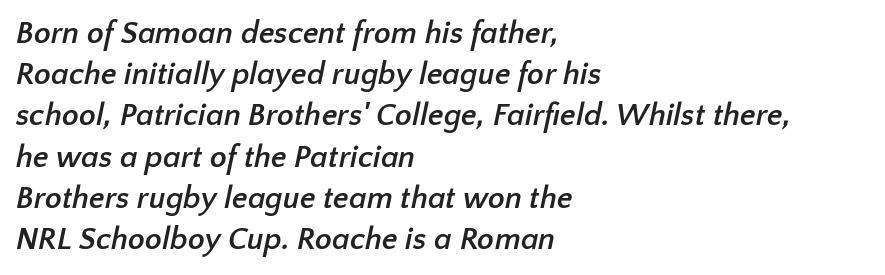
The rendering keeps characters at their native spacing. These lines are rendered in a variable-pitch font. Has an underline been added? It has not. The typeface chosen for these lines omits serifs. Horizontally, the lines are justified to the leading edge only.
